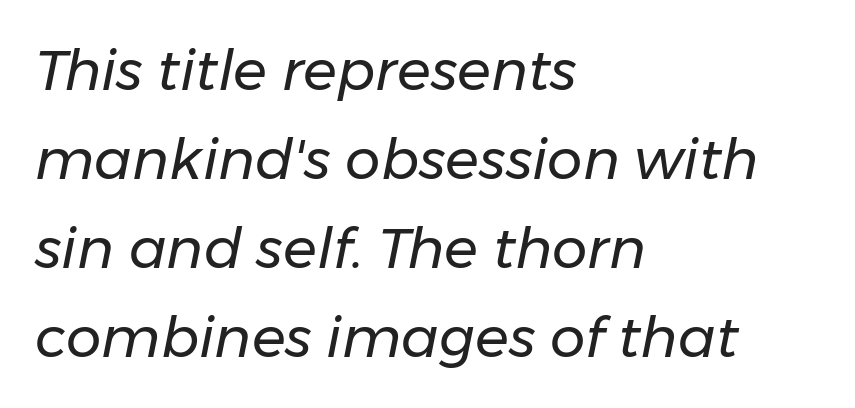
No heavy texture on the line: the type isn't bold. The tracking reads as untouched default to a designer's eye. Whoever set this chose a conventional vertical rhythm. Reading down the block, your eye returns to a fixed left position each line. Is the type slanted? Yes — the strokes lean at a clear angle.
